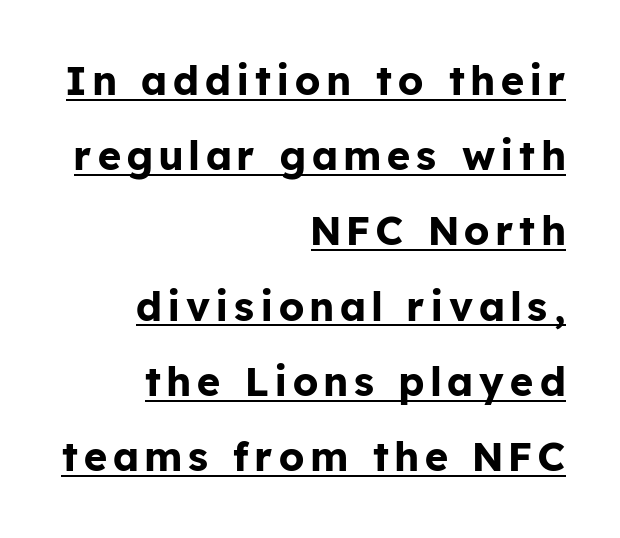
{"serif": "no", "italic": "no", "bold": "yes", "weight": "bold", "width": "normal", "stroke_contrast": "low", "x_height": "medium", "monospaced": "no", "underline": "yes", "align": "right", "line_spacing_ratio": 1.88, "glyph_px": 40}
